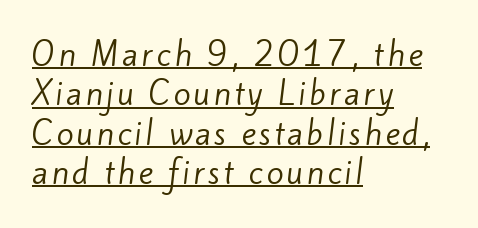
The image shows 31 px regular-weight sans-serif type; set left-aligned, normal line spacing (1.27x), underlined; low stroke contrast and a small x-height.
